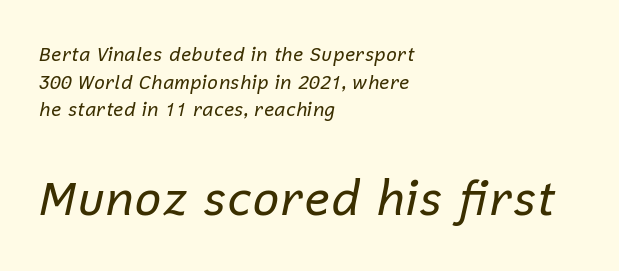
The rendering uses natural spacing where letterforms have individual widths. The letters are slanted; this is an italic face. Here the glyphs are tracked normally, forming tight word shapes. The line-height multiplier appears to be the usual default. No word sits above an underline.
